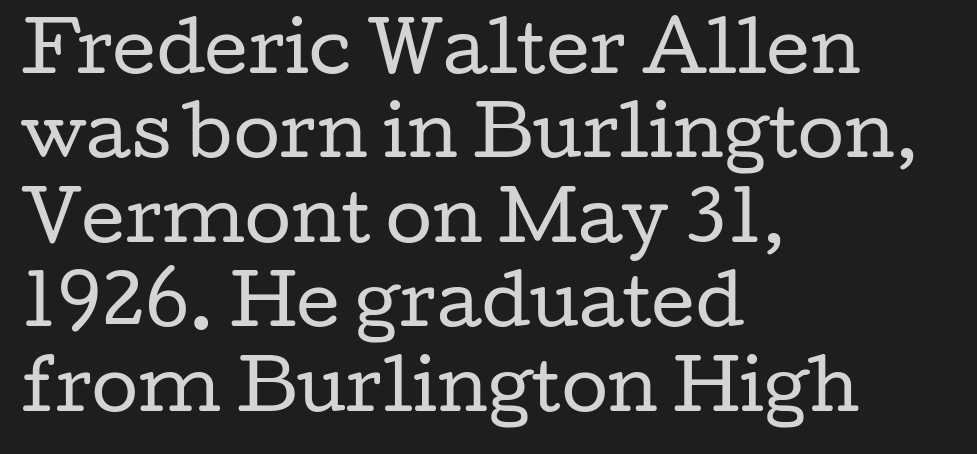
Q: Is the text bold? A: No.
Q: Is the text italic (slanted)? A: No, it is upright.
Q: Is the typeface a serif or a sans-serif typeface? A: Serif.
Q: Is the text underlined? A: No.
Q: How is the paragraph aligned? A: Left-aligned.
Q: Is the spacing between letters normal or unusually wide? A: Normal.
Q: Is the spacing between lines tight, normal or loose? A: Normal.
Q: Width (condensed, normal, or wide)? A: Wide.
Q: Stroke contrast? A: Low.
Q: x-height? A: Medium.
Q: Monospaced? A: No.
